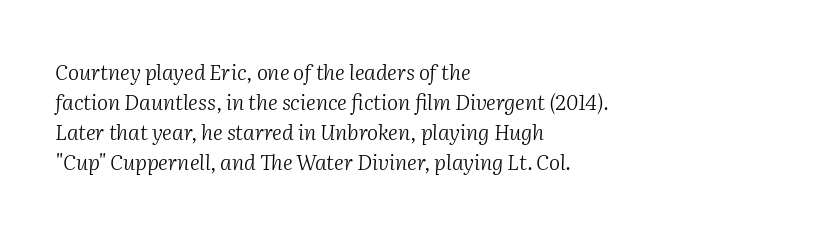
The image shows 21 px text type, italic (leaning right); set left-aligned, normal line spacing (1.43x), normal letter spacing, not underlined.
